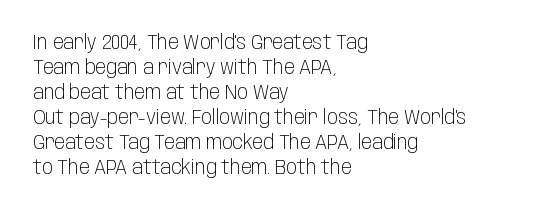
Underline: absent. These glyphs show unthickened strokes, regular width or finer. The leading is moderate, giving the passage an even texture. Upright lettering throughout.
